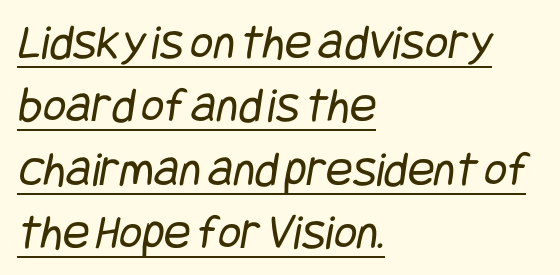
The image shows 50 px regular-weight, condensed sans-serif type; set left-aligned, normal line spacing (1.27x), normal letter spacing, underlined; low stroke contrast and a large x-height.
